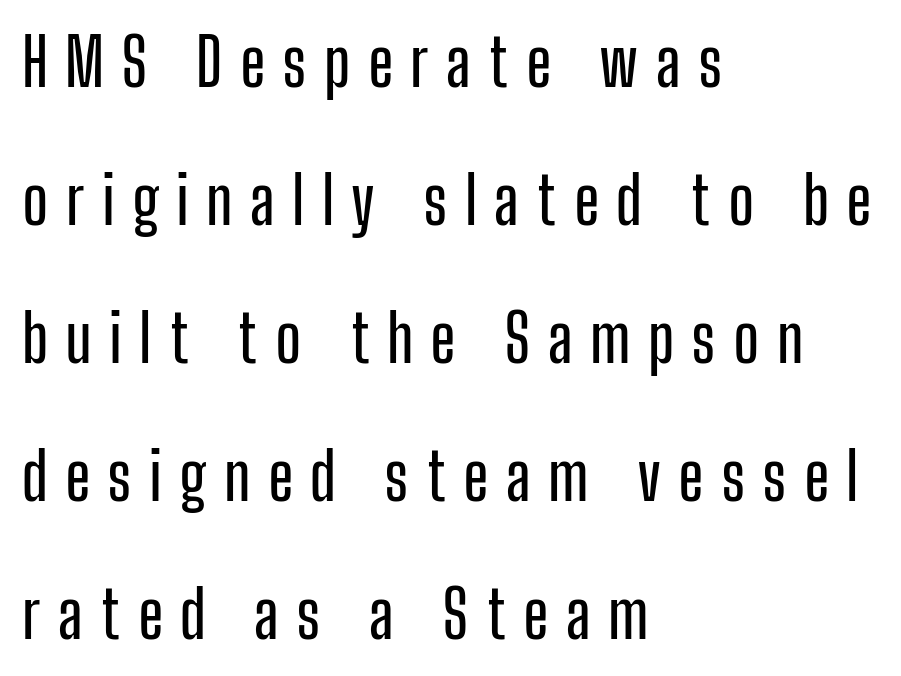
Q: Is the text italic (slanted)? A: No, it is upright.
Q: Is the typeface a serif or a sans-serif typeface? A: Sans-serif.
Q: Is the text underlined? A: No.
Q: How is the paragraph aligned? A: Left-aligned.
Q: Is the spacing between letters normal or unusually wide? A: Unusually wide.
Q: Is the spacing between lines tight, normal or loose? A: Loose.
Q: Width (condensed, normal, or wide)? A: Condensed.
Q: Stroke contrast? A: Low.
Q: x-height? A: Medium.
Q: Monospaced? A: No.
